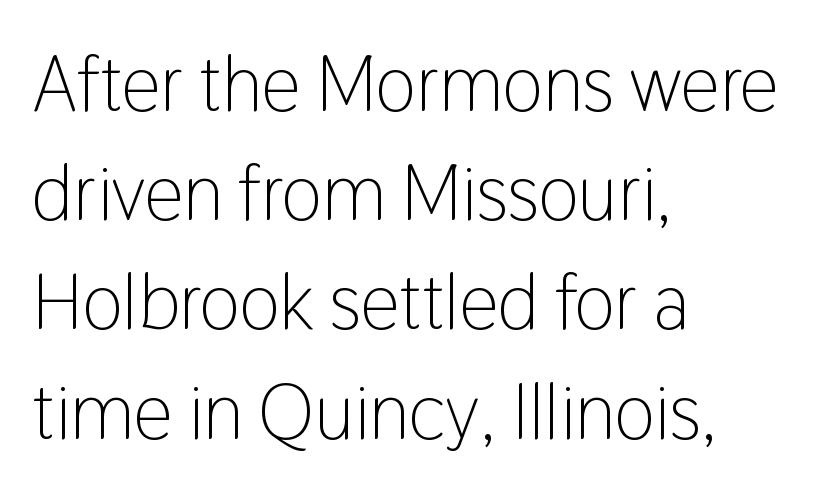
Proportional: the letters do not fall into vertical columns. A normal amount of white space separates one row of letters from the next. Letters rest on an invisible, unmarked baseline. The letterforms sit shoulder to shoulder at normal distance. Vertical stems look standard width or narrower in stroke. This rendering uses left alignment, leaving the right contour irregular.
